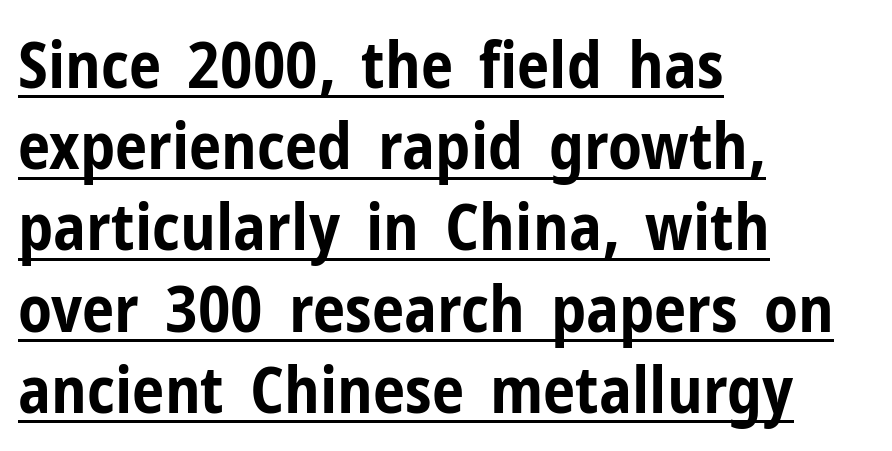
Q: Is the text bold? A: Yes.
Q: Is the text italic (slanted)? A: No, it is upright.
Q: Is the typeface a serif or a sans-serif typeface? A: Sans-serif.
Q: Is the text underlined? A: Yes.
Q: How is the paragraph aligned? A: Left-aligned.
Q: Is the spacing between letters normal or unusually wide? A: Normal.
Q: Is the spacing between lines tight, normal or loose? A: Normal.
Q: Width (condensed, normal, or wide)? A: Condensed.
Q: Stroke contrast? A: Low.
Q: x-height? A: Medium.
Q: Monospaced? A: No.
